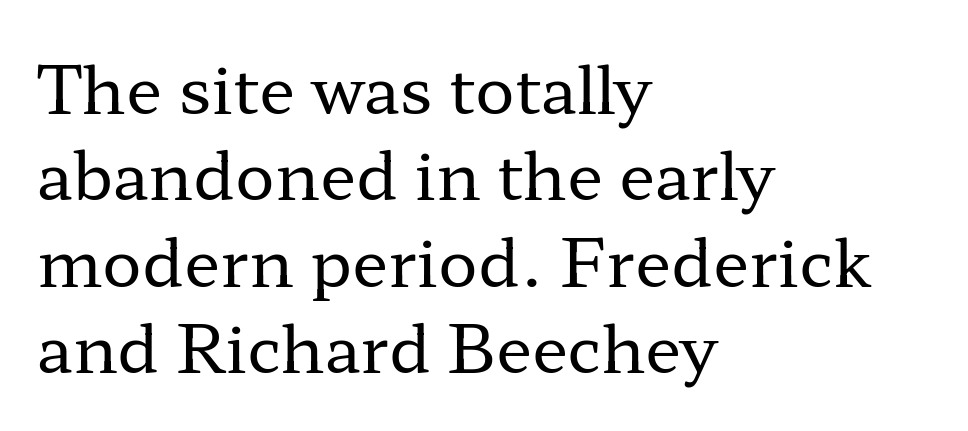
The image shows 66 px regular-weight, wide serif type, upright; set left-aligned, normal line spacing (1.31x), normal letter spacing, not underlined; low stroke contrast and a medium x-height.
